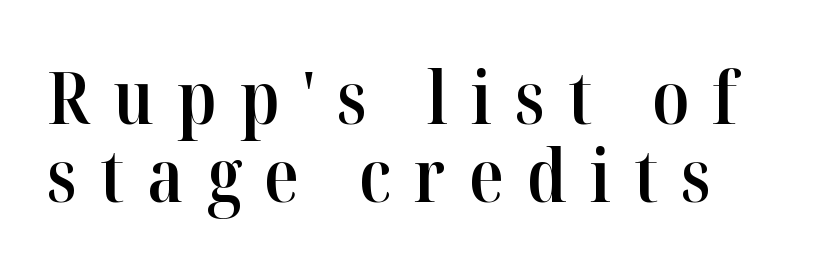
The image shows 72 px semibold serif type, upright; set left-aligned, tight line spacing (1.09x), unusually wide letter spacing (+0.32 em), not underlined; high stroke contrast and a medium x-height.
